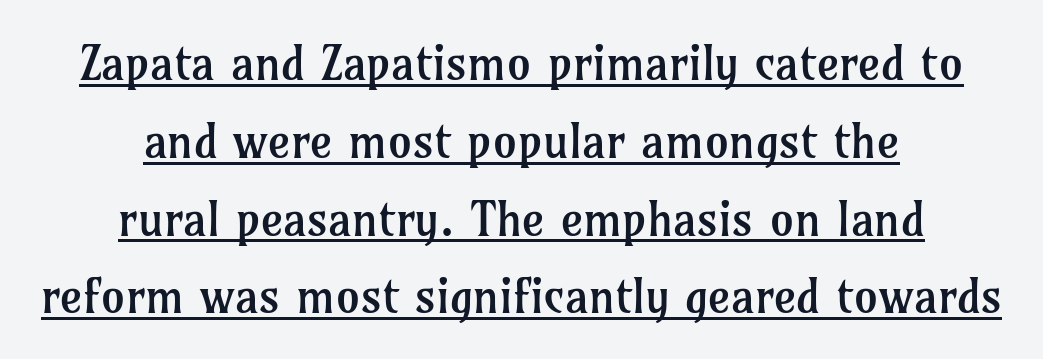
The image shows 48 px regular-weight serif type, upright; set centered, normal line spacing (1.62x), normal letter spacing, underlined; low stroke contrast and a medium x-height.
